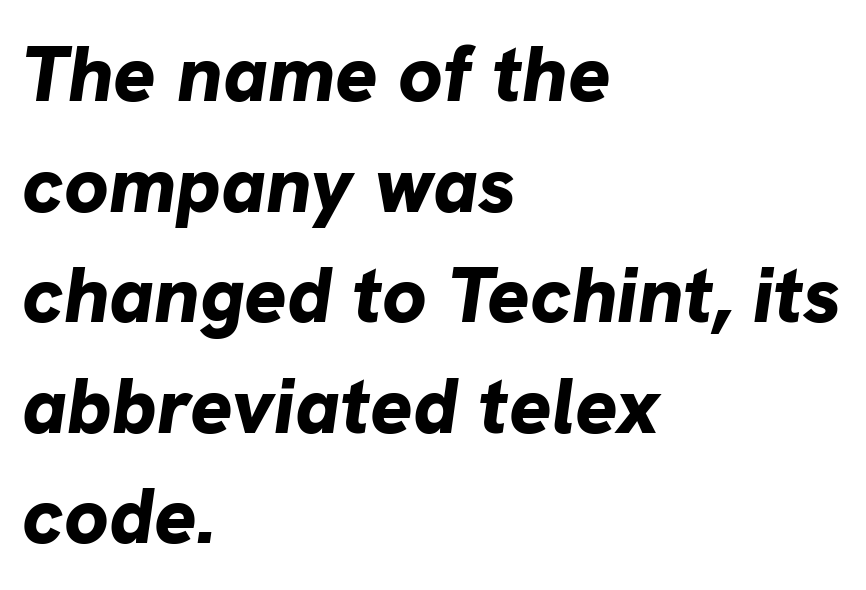
The space between consecutive lines is moderate. If you drew a ruler down the left edge, every line would touch it. Decoration check: the copy has no underline. Would a proofreader flag this as italicized? Yes. Students, note that the glyphs here touch the page at normal intervals. Heavy-handed strokes throughout: this text is bold.
